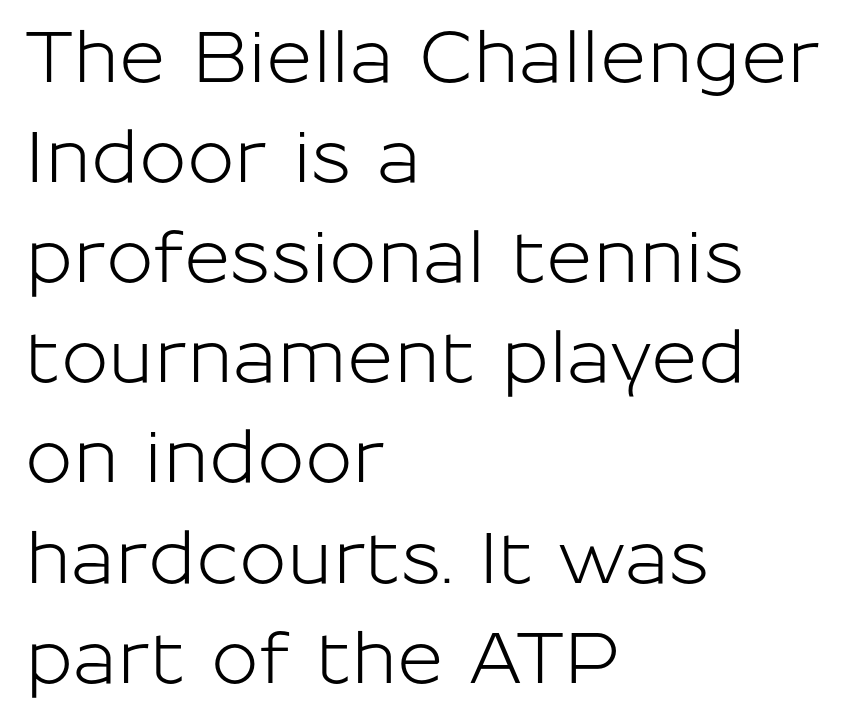
The image shows 71 px sans-serif type, upright; set left-aligned, normal line spacing (1.41x), normal letter spacing, not underlined; low stroke contrast and a medium x-height.
